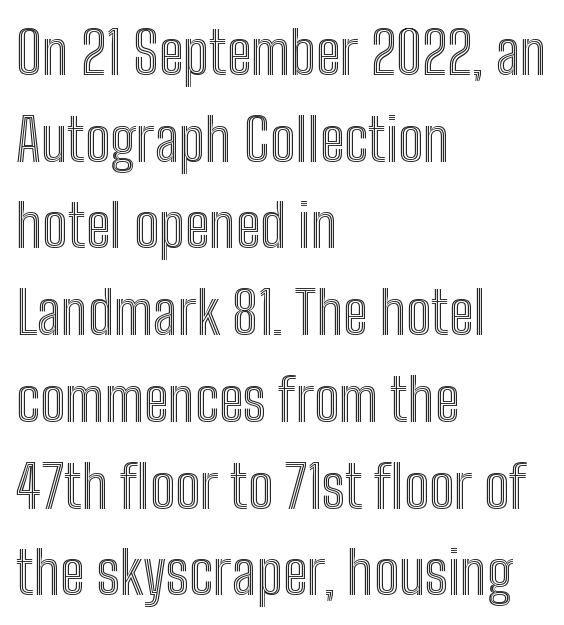
{"italic": "no", "width": "condensed", "x_height": "medium", "monospaced": "no", "underline": "no", "align": "left", "line_spacing": "normal", "line_spacing_ratio": 1.47, "letter_spacing": "normal", "letter_spacing_em": 0.0, "glyph_px": 59}
